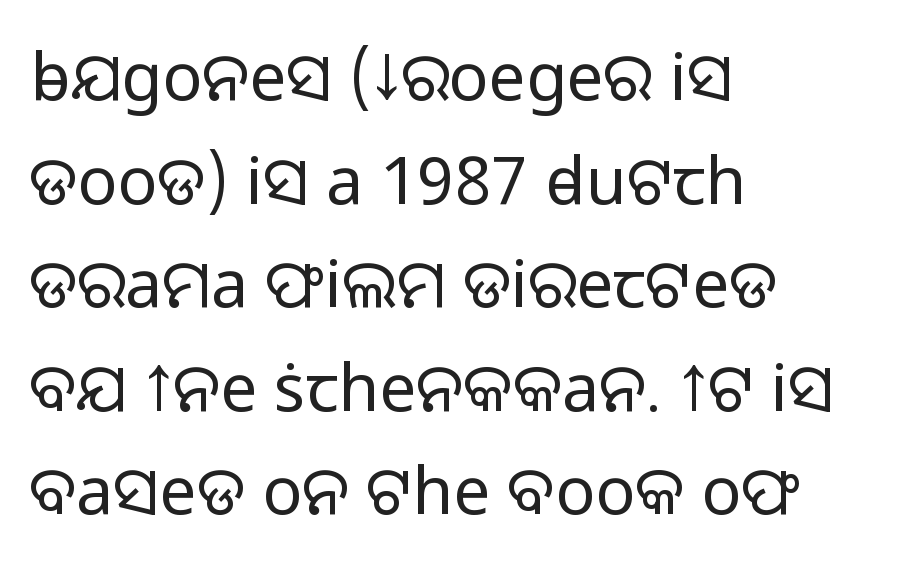
The image shows 66 px light sans-serif type, upright; set left-aligned, normal line spacing (1.57x), normal letter spacing, not underlined; low stroke contrast and a medium x-height.
